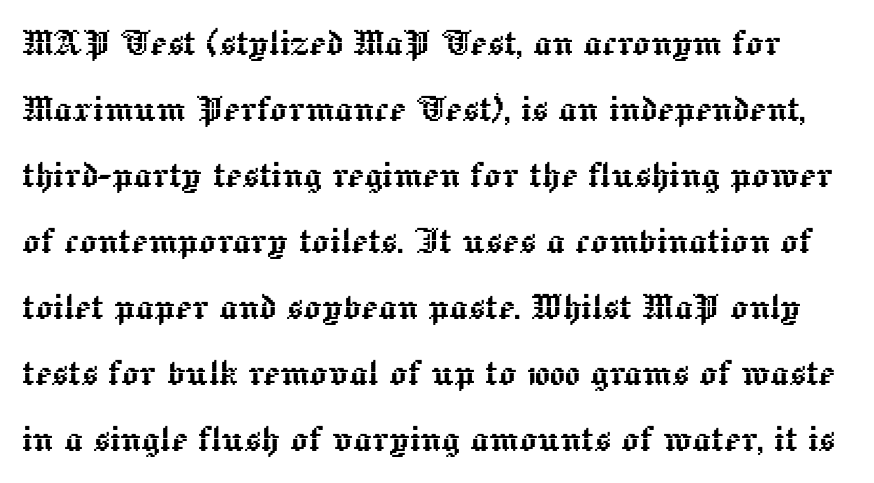
{"italic": "no", "width": "normal", "x_height": "medium", "monospaced": "no", "underline": "no", "line_spacing": "normal", "line_spacing_ratio": 1.5, "letter_spacing": "normal", "letter_spacing_em": 0.0, "glyph_px": 44}
